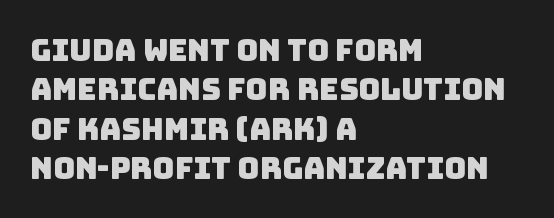
Is this a fixed-width face? No — the glyphs have proportional, varying widths. Characters follow at the spacing the type designer built in. Reading down the block, your eye returns to a fixed left position each line. No feet cap the strokes, marking this as sans-serif type.
